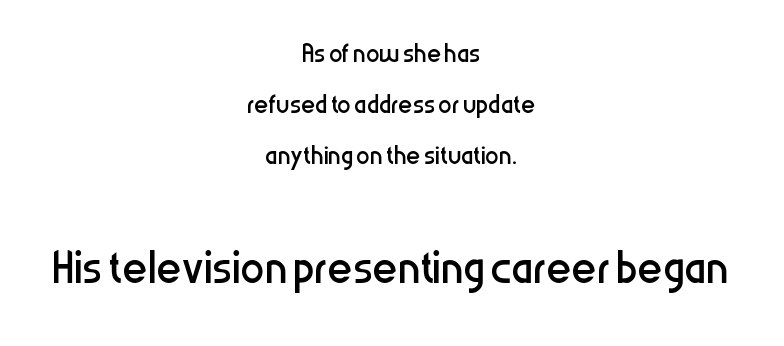
Q: Is the text bold? A: No.
Q: Is the text italic (slanted)? A: No, it is upright.
Q: Is the typeface a serif or a sans-serif typeface? A: Sans-serif.
Q: Is the text underlined? A: No.
Q: How is the paragraph aligned? A: Centered.
Q: Is the spacing between letters normal or unusually wide? A: Normal.
Q: Is the spacing between lines tight, normal or loose? A: Normal.
Q: Which block of text is set in a larger size, the first (top) or the second (bottom)? A: The second (bottom) one.
Q: Width (condensed, normal, or wide)? A: Condensed.
Q: Stroke contrast? A: Low.
Q: x-height? A: Medium.
Q: Monospaced? A: No.
